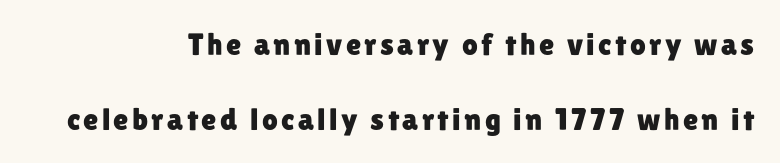
Q: Is the text italic (slanted)? A: No, it is upright.
Q: Is the typeface a serif or a sans-serif typeface? A: Sans-serif.
Q: Is the text underlined? A: No.
Q: How is the paragraph aligned? A: Right-aligned.
Q: Is the spacing between lines tight, normal or loose? A: Loose.
Q: Width (condensed, normal, or wide)? A: Normal.
Q: Stroke contrast? A: Low.
Q: x-height? A: Medium.
Q: Monospaced? A: No.
